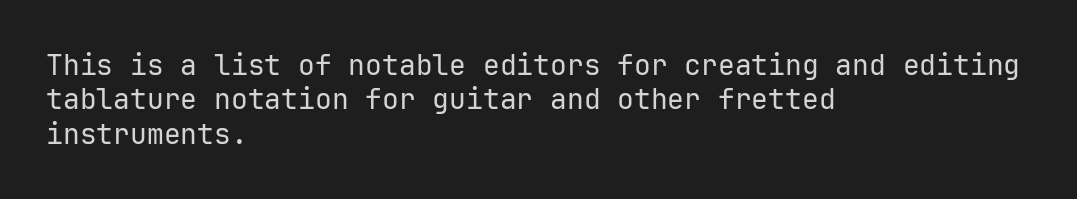
The image shows 28 px regular-weight sans-serif type, upright, monospaced; set left-aligned, line spacing 1.23x, normal letter spacing, not underlined; low stroke contrast and a medium x-height.
